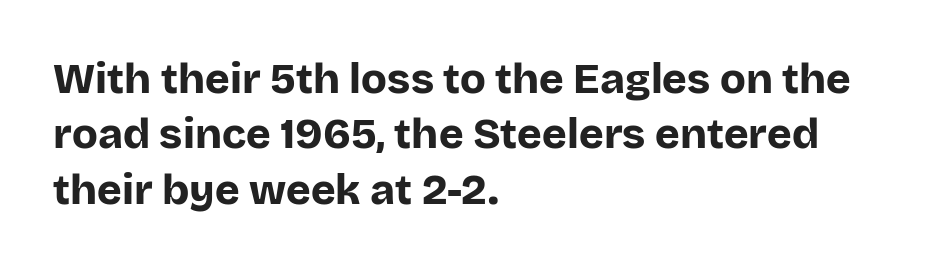
Q: Is the text bold? A: Yes.
Q: Is the text italic (slanted)? A: No, it is upright.
Q: Is the typeface a serif or a sans-serif typeface? A: Sans-serif.
Q: Is the text underlined? A: No.
Q: How is the paragraph aligned? A: Left-aligned.
Q: Is the spacing between letters normal or unusually wide? A: Normal.
Q: Is the spacing between lines tight, normal or loose? A: Normal.
Q: Width (condensed, normal, or wide)? A: Normal.
Q: Stroke contrast? A: Low.
Q: x-height? A: Large.
Q: Monospaced? A: No.
